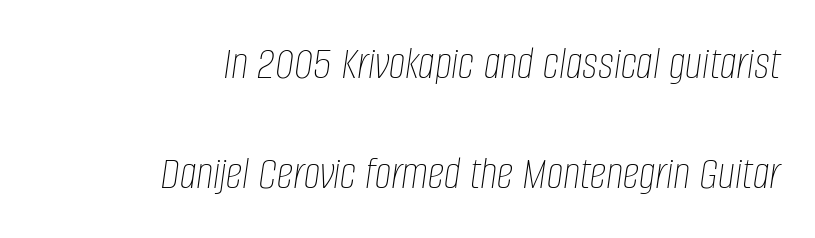
A great deal of white space separates one row of letters from the next. Counters stay open thanks to moderate or lighter strokes. The rendering uses natural spacing where letterforms have individual widths. Compared with a flush-left layout, this one pins lines to the opposite, right side.
